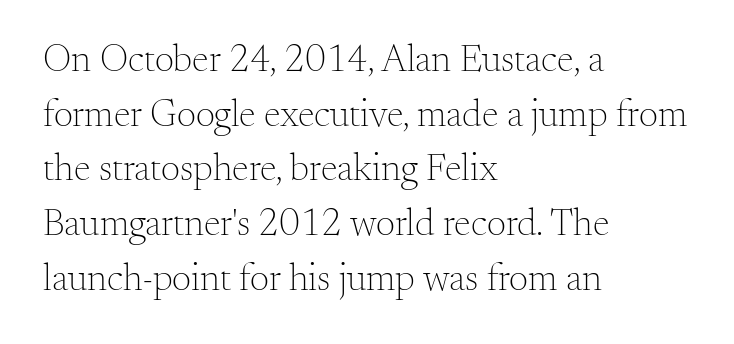
{"serif": "yes", "italic": "no", "bold": "no", "weight": "light", "width": "normal", "stroke_contrast": "medium", "x_height": "small", "monospaced": "no", "underline": "no", "align": "left", "line_spacing": "normal", "line_spacing_ratio": 1.44, "letter_spacing": "normal", "letter_spacing_em": 0.0, "glyph_px": 38}
